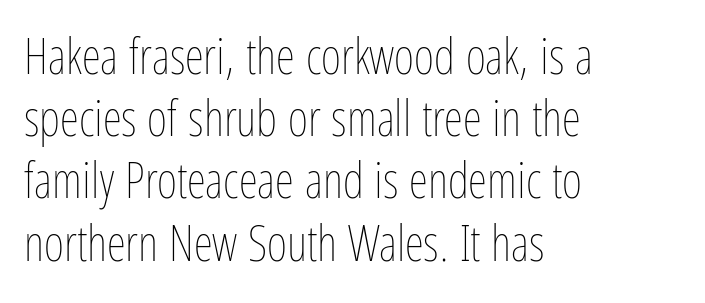
Check under the words: just untouched page. Weight: regular or lighter. The letters advance in unequal steps, a hallmark of proportional type. The rendering uses a moderate line-height, typical for paragraphs. This sample is left-justified, so line endings fall wherever the words run out. Rendered with straight, roman letterforms.
